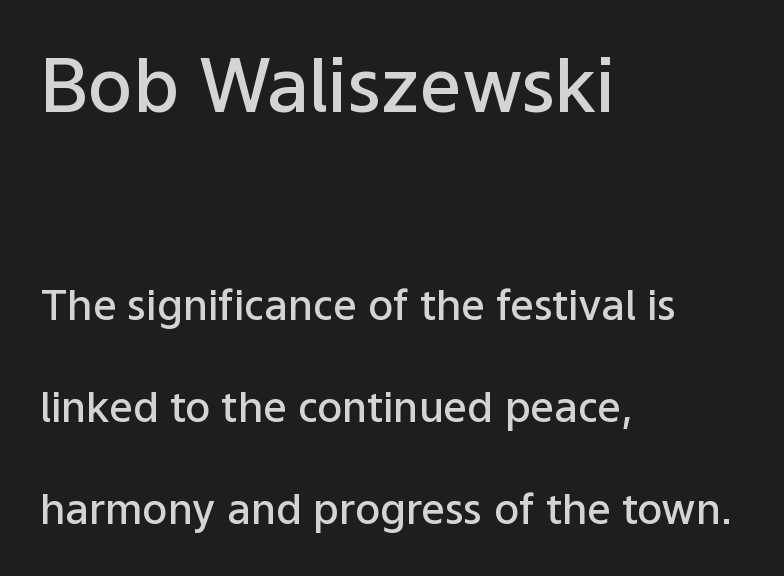
The passage shown is typed in a proportional face where columns would drift. Caption: standard tracking, unaltered. You get the large type first, then a drop to smaller type. A semibold gives these letters moderate extra thickness, short of bold. Nope, no serifs anywhere on these letters. Whoever set this chose breathing room over compactness in the vertical rhythm.
